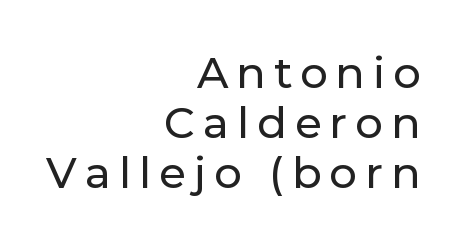
Q: Is the text italic (slanted)? A: No, it is upright.
Q: Is the typeface a serif or a sans-serif typeface? A: Sans-serif.
Q: Is the text underlined? A: No.
Q: How is the paragraph aligned? A: Right-aligned.
Q: Width (condensed, normal, or wide)? A: Normal.
Q: Stroke contrast? A: Low.
Q: x-height? A: Medium.
Q: Monospaced? A: No.
